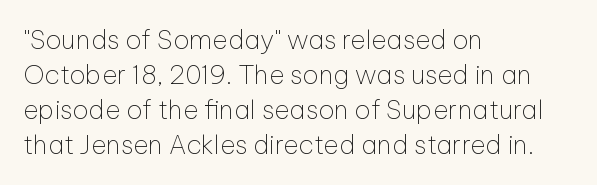
Q: Is the text bold? A: No.
Q: Is the text italic (slanted)? A: No, it is upright.
Q: Is the text underlined? A: No.
Q: How is the paragraph aligned? A: Left-aligned.
Q: Is the spacing between letters normal or unusually wide? A: Normal.
Q: Is the spacing between lines tight, normal or loose? A: Normal.
